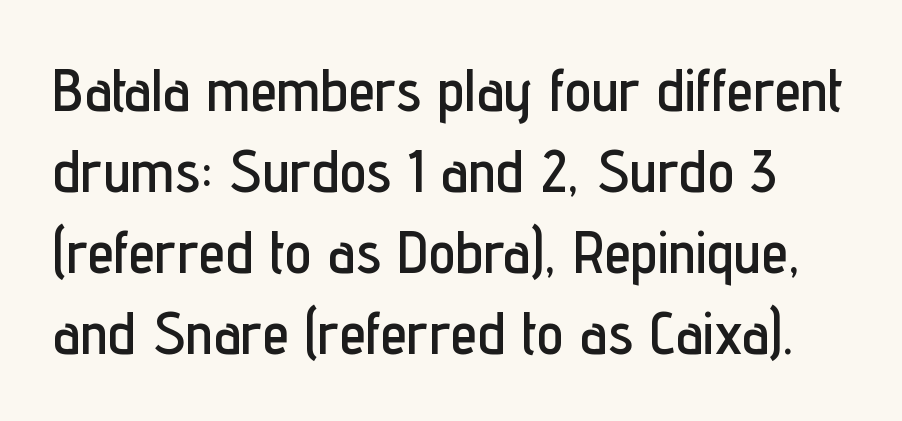
Does extra space separate the letters? No, they use regular spacing. The passage shown is typed in a proportional face where columns would drift. Quick note: interline space is typical. Note: no serifs on the glyphs.
